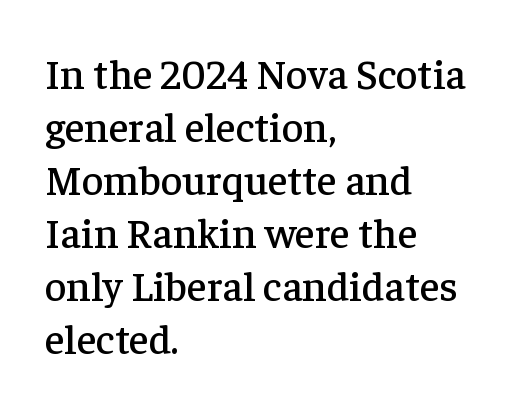
Q: Is the text italic (slanted)? A: No, it is upright.
Q: Is the typeface a serif or a sans-serif typeface? A: Serif.
Q: Is the text underlined? A: No.
Q: How is the paragraph aligned? A: Left-aligned.
Q: Is the spacing between letters normal or unusually wide? A: Normal.
Q: Is the spacing between lines tight, normal or loose? A: Normal.
Q: Width (condensed, normal, or wide)? A: Normal.
Q: Stroke contrast? A: Low.
Q: x-height? A: Medium.
Q: Monospaced? A: No.
